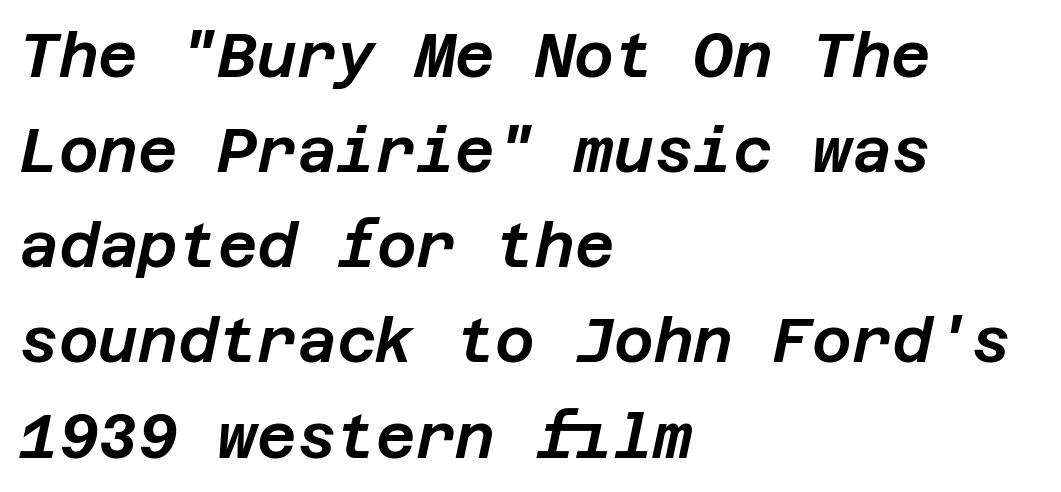
{"italic": "yes", "lean": "right", "slant_degrees": 12, "width": "normal", "stroke_contrast": "low", "x_height": "large", "underline": "no", "align": "left", "line_spacing": "normal", "line_spacing_ratio": 1.56, "letter_spacing": "normal", "letter_spacing_em": 0.0, "glyph_px": 61}
